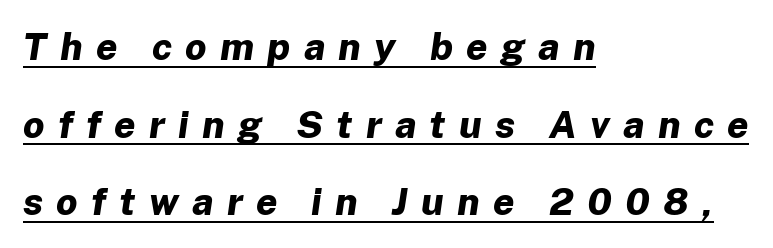
The image shows 38 px bold type, italic (leaning right); set left-aligned, loose line spacing (2.04x), unusually wide letter spacing (+0.35 em), underlined; low stroke contrast and a medium x-height.
